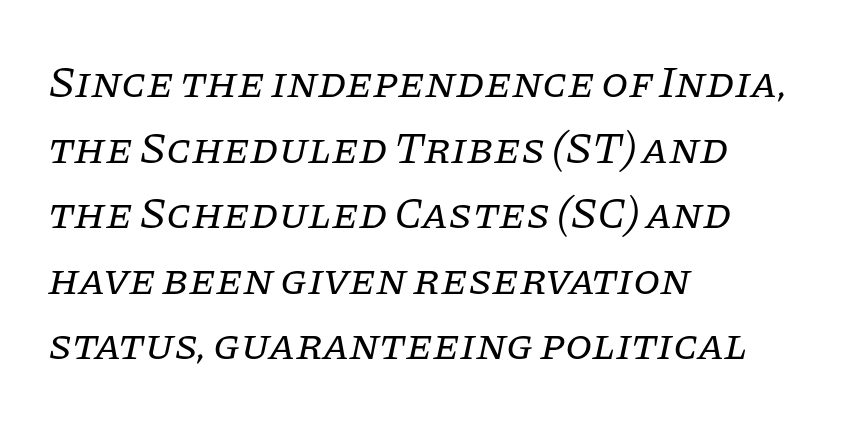
{"serif": "yes", "italic": "yes", "lean": "right", "slant_degrees": 11, "bold": "no", "weight": "regular", "width": "normal", "stroke_contrast": "low", "x_height": "large", "monospaced": "no", "underline": "no", "align": "left", "line_spacing": "normal", "line_spacing_ratio": 1.49, "letter_spacing": "normal", "letter_spacing_em": 0.0, "glyph_px": 44}
